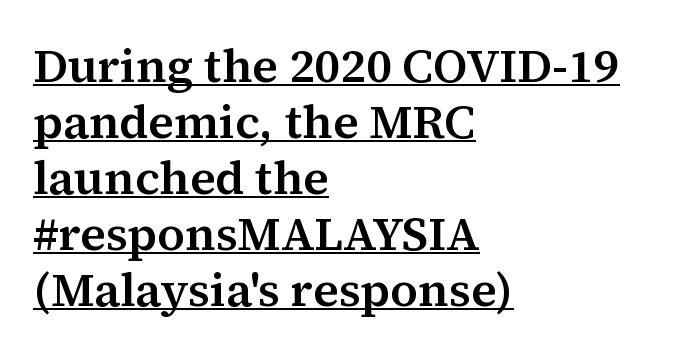
Decoration check: the copy is underlined. All the whitespace from short lines collects on the right. Upright lettering throughout. Each letter keeps its own natural width here, so spacing adapts to shape.
